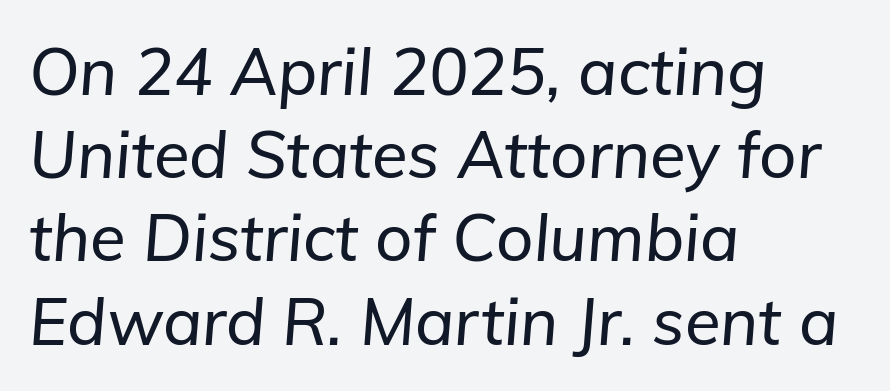
Q: Is the text italic (slanted)? A: Yes, it leans right by about 5 degrees.
Q: Is the text underlined? A: No.
Q: How is the paragraph aligned? A: Left-aligned.
Q: Is the spacing between letters normal or unusually wide? A: Normal.
Q: Is the spacing between lines tight, normal or loose? A: Normal.
Q: Width (condensed, normal, or wide)? A: Normal.
Q: Stroke contrast? A: Low.
Q: x-height? A: Medium.
Q: Monospaced? A: No.
